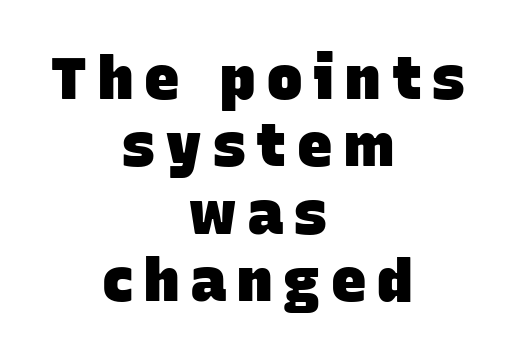
The image shows 59 px heavy sans-serif type; set centered, tight line spacing (1.14x), not underlined; low stroke contrast and a large x-height.
